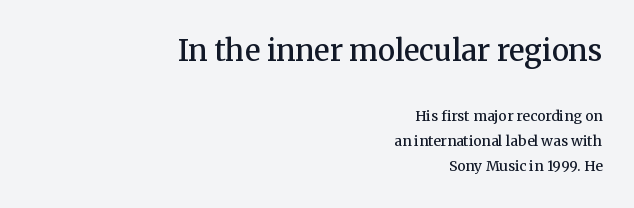
The image shows 29 px semibold serif type, upright; set right-aligned, line spacing 1.79x, normal letter spacing, not underlined; the first (top) block is 2.07x larger; medium stroke contrast and a medium x-height.
